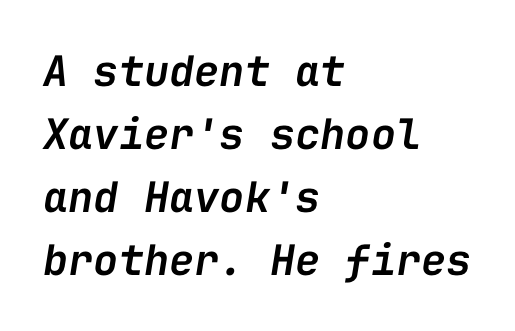
The image shows 42 px semibold type, italic (leaning right), monospaced; set left-aligned, normal line spacing (1.5x), normal letter spacing, not underlined; low stroke contrast and a medium x-height.
